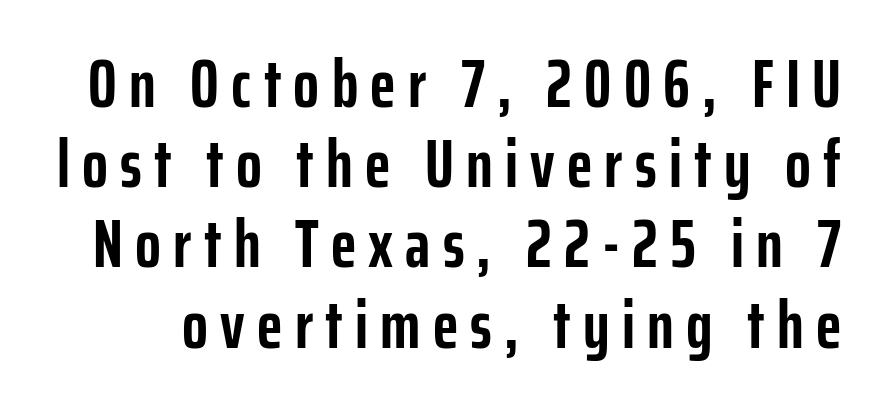
Q: Is the text bold? A: Yes.
Q: Is the text italic (slanted)? A: No, it is upright.
Q: Is the typeface a serif or a sans-serif typeface? A: Sans-serif.
Q: Is the text underlined? A: No.
Q: Width (condensed, normal, or wide)? A: Condensed.
Q: Stroke contrast? A: Low.
Q: x-height? A: Medium.
Q: Monospaced? A: No.
